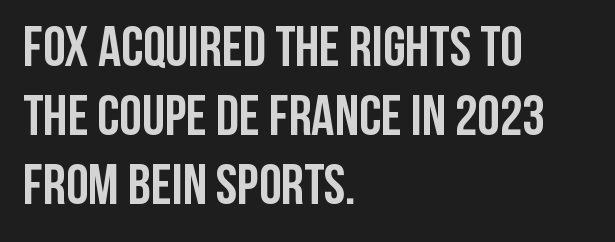
{"serif": "no", "italic": "no", "bold": "yes", "weight": "semibold", "width": "condensed", "stroke_contrast": "low", "x_height": "large", "monospaced": "no", "underline": "no", "align": "left", "line_spacing_ratio": 1.21, "letter_spacing": "normal", "letter_spacing_em": 0.0, "glyph_px": 57}
